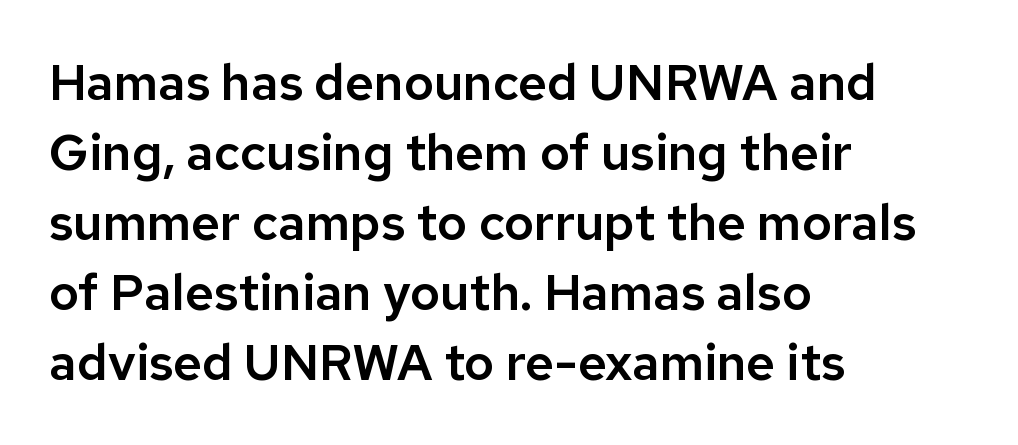
The text was rendered using a sans face with plain stroke endings. The tracking reads as untouched default to a designer's eye. Rows of type keep a routine distance in the vertical direction. A roman cut, with each character standing at attention. Here the designer chose a conventional face with non-uniform glyph widths.
